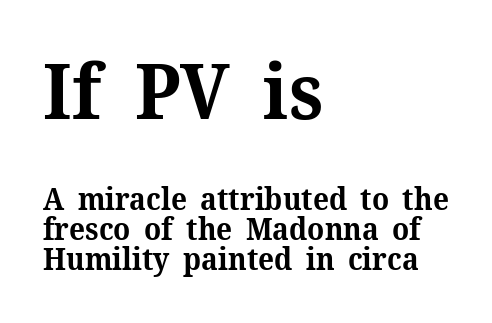
Q: Is the text bold? A: Yes.
Q: Is the text italic (slanted)? A: No, it is upright.
Q: Is the typeface a serif or a sans-serif typeface? A: Serif.
Q: Is the text underlined? A: No.
Q: How is the paragraph aligned? A: Left-aligned.
Q: Is the spacing between letters normal or unusually wide? A: Normal.
Q: Is the spacing between lines tight, normal or loose? A: Tight.
Q: Which block of text is set in a larger size, the first (top) or the second (bottom)? A: The first (top) one.
Q: Width (condensed, normal, or wide)? A: Normal.
Q: Stroke contrast? A: Medium.
Q: x-height? A: Medium.
Q: Monospaced? A: No.
